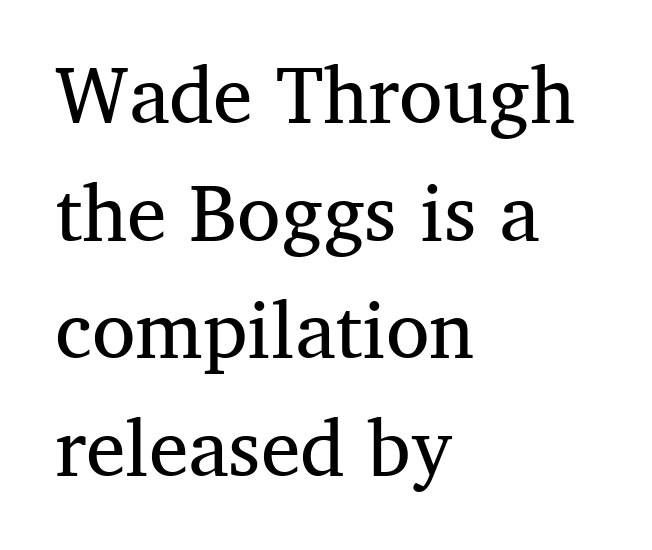
Q: Is the text bold? A: No.
Q: Is the text italic (slanted)? A: No, it is upright.
Q: Is the typeface a serif or a sans-serif typeface? A: Serif.
Q: Is the text underlined? A: No.
Q: How is the paragraph aligned? A: Left-aligned.
Q: Is the spacing between letters normal or unusually wide? A: Normal.
Q: Is the spacing between lines tight, normal or loose? A: Normal.
Q: Width (condensed, normal, or wide)? A: Normal.
Q: Stroke contrast? A: Medium.
Q: x-height? A: Medium.
Q: Monospaced? A: No.
